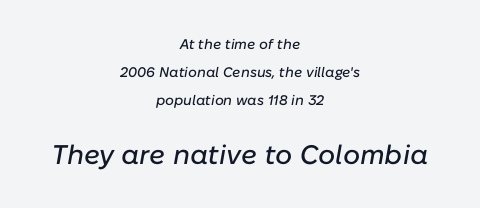
Q: Is the text italic (slanted)? A: Yes, it leans right by about 10 degrees.
Q: Is the text underlined? A: No.
Q: How is the paragraph aligned? A: Centered.
Q: Is the spacing between letters normal or unusually wide? A: Normal.
Q: Is the spacing between lines tight, normal or loose? A: Loose.
Q: Which block of text is set in a larger size, the first (top) or the second (bottom)? A: The second (bottom) one.
